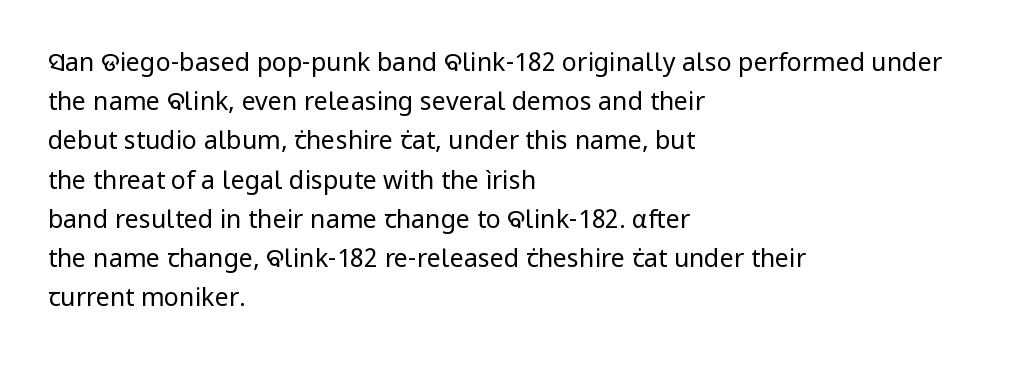
Is this a heavy cut? Hardly; it is regular or lighter. In CSS terms this would be text-align: left. Words appear dense and cohesive because spacing is normal. The gap between lines stays unmarked. Reading down the column, the eye jumps a familiar distance to each next line. This is roman type, the default non-slanted kind.
